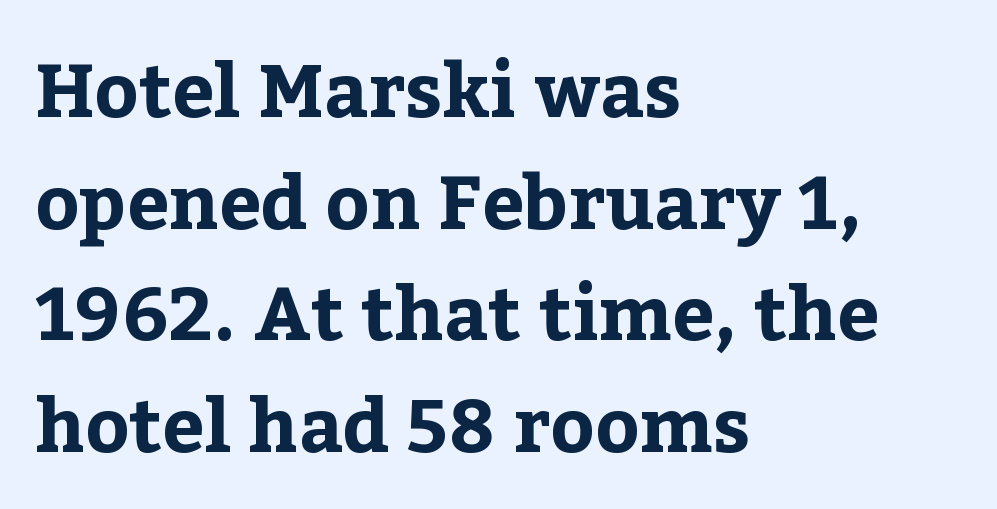
Q: Is the text bold? A: Yes.
Q: Is the text italic (slanted)? A: No, it is upright.
Q: Is the typeface a serif or a sans-serif typeface? A: Serif.
Q: Is the text underlined? A: No.
Q: How is the paragraph aligned? A: Left-aligned.
Q: Is the spacing between letters normal or unusually wide? A: Normal.
Q: Is the spacing between lines tight, normal or loose? A: Normal.
Q: Width (condensed, normal, or wide)? A: Normal.
Q: Stroke contrast? A: Low.
Q: x-height? A: Medium.
Q: Monospaced? A: No.
